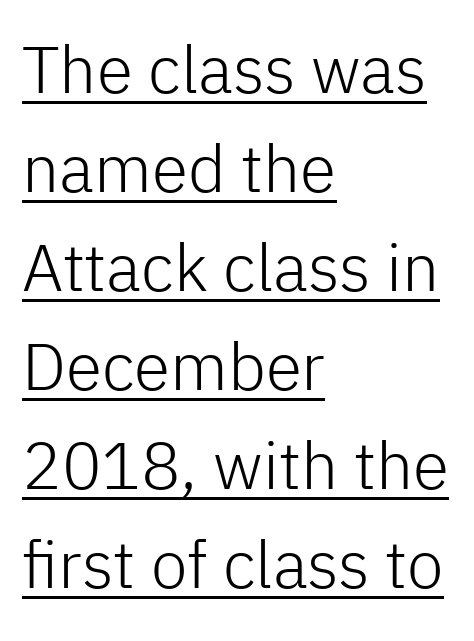
Typographically, this falls in the sans-serif category. Summary of vertical rhythm: regular, with standard interline spacing. No chunkiness to these letters — they're not bold. Caption: multi-line text, flush left, ragged right. The axis of the letterforms is exactly vertical. The horizontal fit of the characters is conventional and even.
